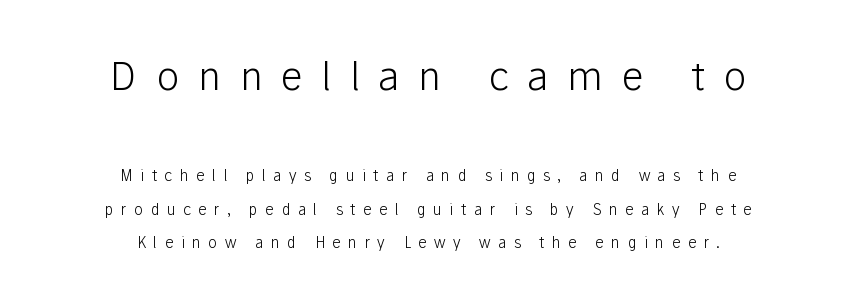
Q: Is the text bold? A: No.
Q: Is the text italic (slanted)? A: No, it is upright.
Q: Is the typeface a serif or a sans-serif typeface? A: Sans-serif.
Q: Is the text underlined? A: No.
Q: How is the paragraph aligned? A: Centered.
Q: Is the spacing between letters normal or unusually wide? A: Unusually wide.
Q: Is the spacing between lines tight, normal or loose? A: Loose.
Q: Which block of text is set in a larger size, the first (top) or the second (bottom)? A: The first (top) one.
Q: Width (condensed, normal, or wide)? A: Normal.
Q: Stroke contrast? A: Low.
Q: x-height? A: Medium.
Q: Monospaced? A: No.
